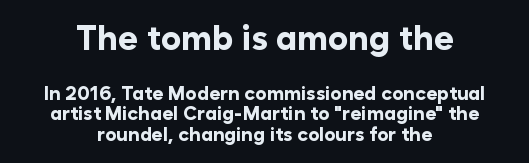
{"serif": "no", "italic": "no", "bold": "yes", "weight": "bold", "width": "normal", "stroke_contrast": "low", "x_height": "medium", "monospaced": "no", "underline": "no", "align": "center", "line_spacing": "tight", "line_spacing_ratio": 1.08, "letter_spacing": "normal", "letter_spacing_em": 0.0, "larger_block": "first", "size_ratio": 1.79, "glyph_px": 34}
